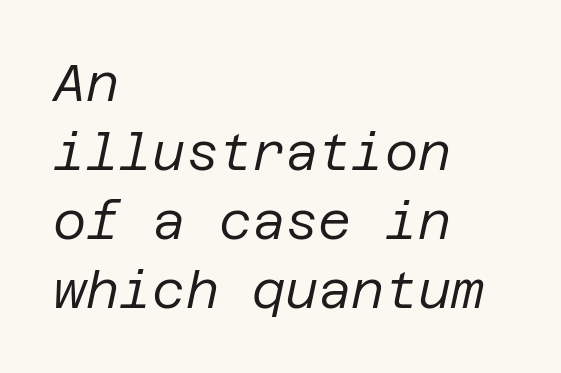
Q: Is the text bold? A: No.
Q: Is the text italic (slanted)? A: Yes, it leans right by about 12 degrees.
Q: Is the text underlined? A: No.
Q: How is the paragraph aligned? A: Left-aligned.
Q: Is the spacing between letters normal or unusually wide? A: Normal.
Q: Is the spacing between lines tight, normal or loose? A: Normal.
Q: Width (condensed, normal, or wide)? A: Normal.
Q: Stroke contrast? A: Low.
Q: x-height? A: Large.
